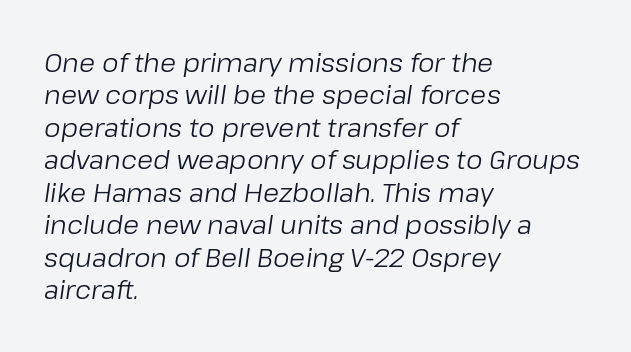
{"italic": "yes", "lean": "right", "slant_degrees": 8, "bold": "no", "underline": "no", "align": "left", "line_spacing": "normal", "line_spacing_ratio": 1.25, "letter_spacing": "normal", "letter_spacing_em": 0.0, "glyph_px": 26}
